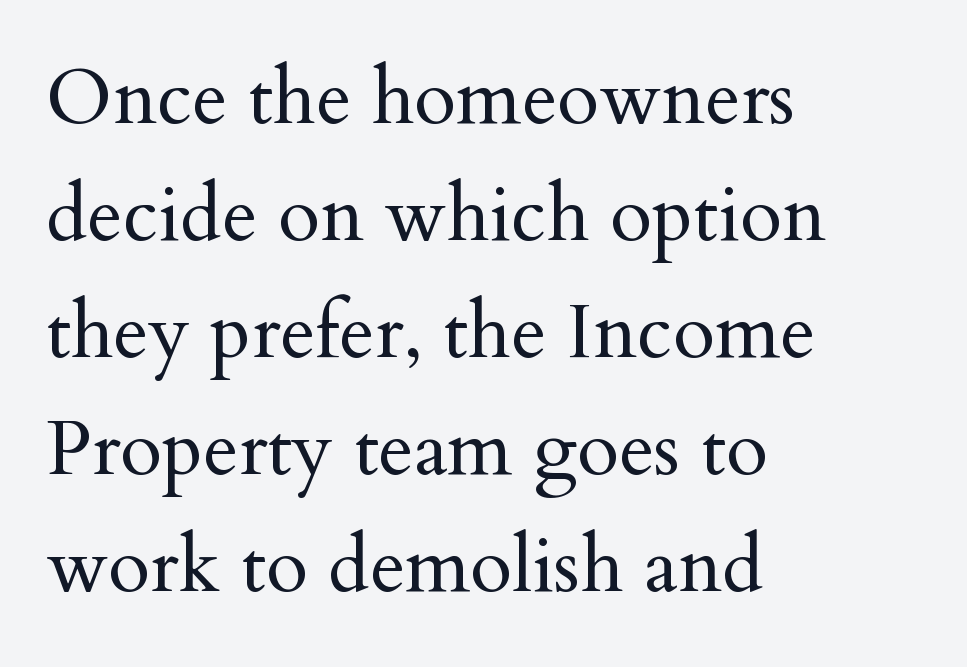
Q: Is the text bold? A: No.
Q: Is the text italic (slanted)? A: No, it is upright.
Q: Is the typeface a serif or a sans-serif typeface? A: Serif.
Q: Is the text underlined? A: No.
Q: How is the paragraph aligned? A: Left-aligned.
Q: Is the spacing between letters normal or unusually wide? A: Normal.
Q: Is the spacing between lines tight, normal or loose? A: Normal.
Q: Width (condensed, normal, or wide)? A: Normal.
Q: Stroke contrast? A: Medium.
Q: x-height? A: Small.
Q: Monospaced? A: No.
